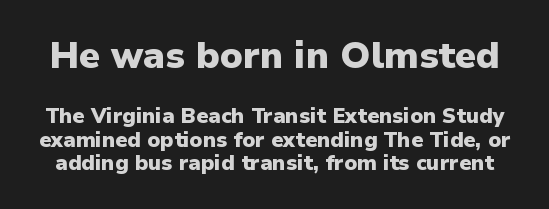
{"serif": "no", "italic": "no", "bold": "yes", "weight": "heavy", "width": "normal", "stroke_contrast": "low", "x_height": "medium", "monospaced": "no", "underline": "no", "line_spacing": "tight", "line_spacing_ratio": 1.12, "letter_spacing": "normal", "letter_spacing_em": 0.0, "larger_block": "first", "size_ratio": 1.76, "glyph_px": 37}
